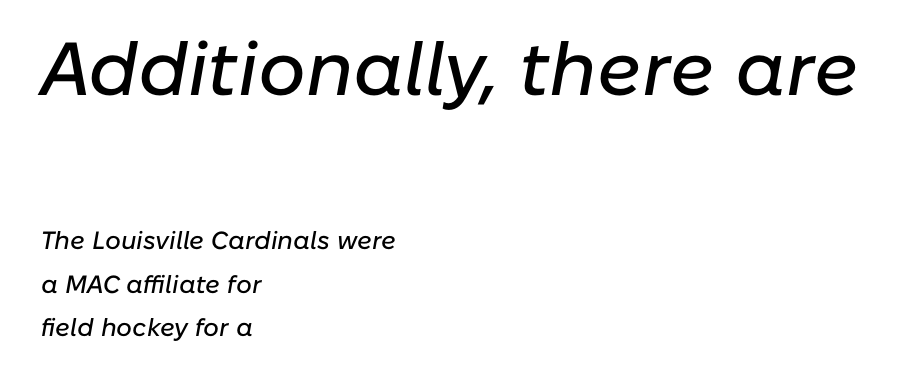
The image shows 75 px text type, italic (leaning right); set left-aligned, line spacing 1.74x, normal letter spacing, not underlined; the first (top) block is 3.0x larger; low stroke contrast and a medium x-height.
